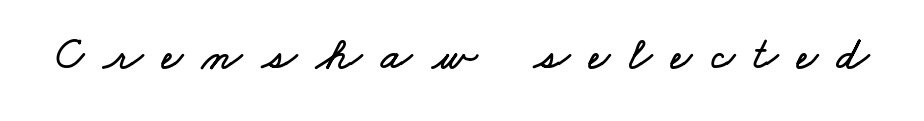
The image shows 46 px wide type; set unusually wide letter spacing (+0.42 em), not underlined; low stroke contrast and a small x-height.
